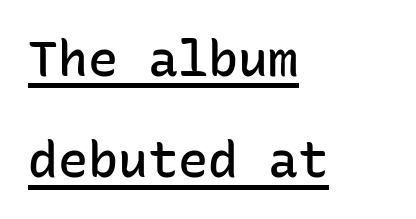
The image shows 50 px semibold sans-serif type, upright, monospaced; set left-aligned, loose line spacing (2.03x), normal letter spacing, underlined; low stroke contrast and a medium x-height.
